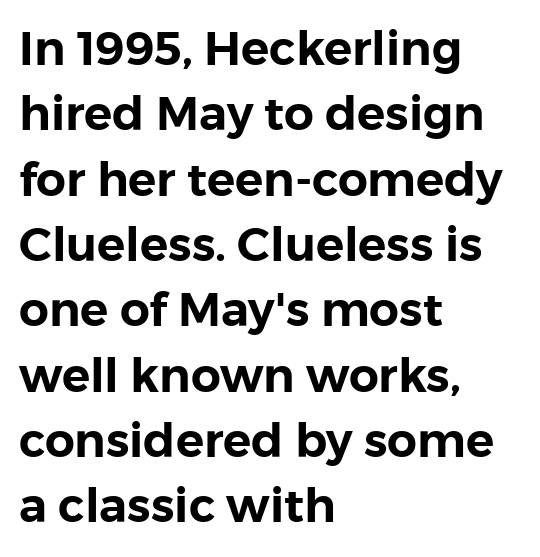
Note the varied advance widths — an 'i' is clearly narrower than an 'm'. Where is the straight margin? On the left. The type family on display is of the sans-serif kind. Anything drawn beneath the words? Only blank space.
